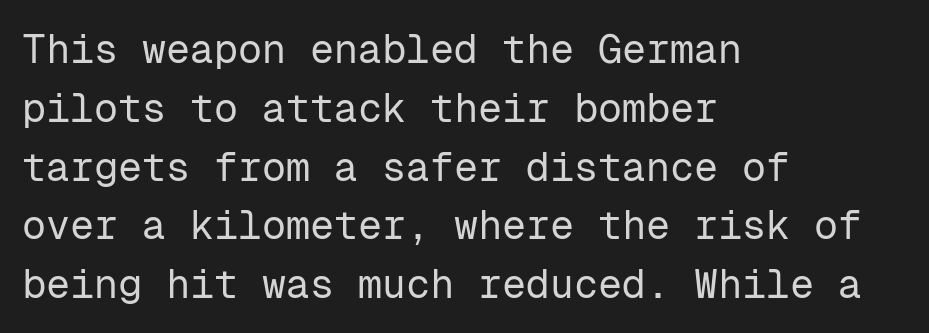
The image shows 40 px regular-weight sans-serif type, upright, monospaced; set left-aligned, normal line spacing (1.47x), normal letter spacing, not underlined; low stroke contrast and a medium x-height.
